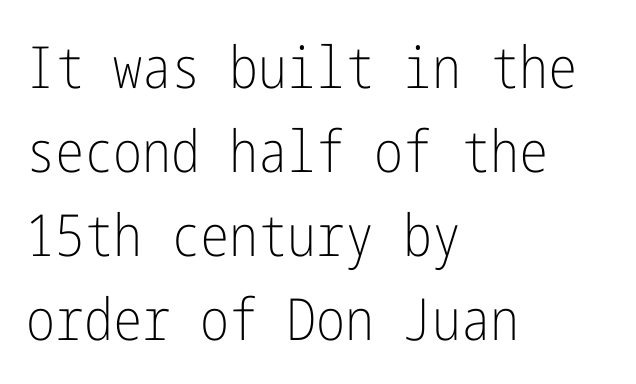
{"serif": "no", "italic": "no", "bold": "no", "weight": "light", "width": "condensed", "stroke_contrast": "low", "x_height": "medium", "underline": "no", "align": "left", "line_spacing": "normal", "line_spacing_ratio": 1.45, "letter_spacing": "normal", "letter_spacing_em": 0.0, "glyph_px": 58}
